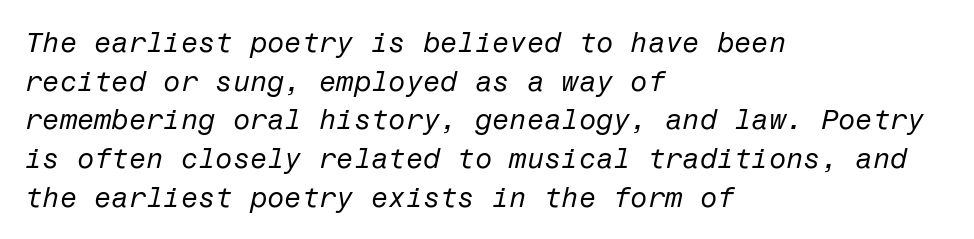
Q: Is the text bold? A: No.
Q: Is the text italic (slanted)? A: Yes, it leans right by about 12 degrees.
Q: Is the text underlined? A: No.
Q: How is the paragraph aligned? A: Left-aligned.
Q: Is the spacing between letters normal or unusually wide? A: Normal.
Q: Is the spacing between lines tight, normal or loose? A: Normal.
Q: Width (condensed, normal, or wide)? A: Normal.
Q: Stroke contrast? A: Low.
Q: x-height? A: Medium.
